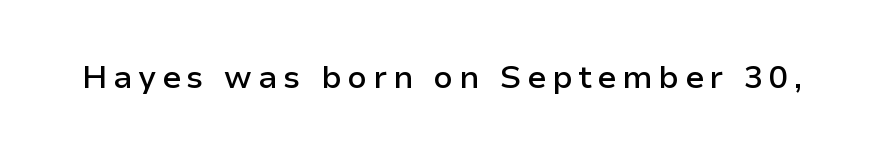
The image shows 32 px semibold sans-serif type, upright; set not underlined; low stroke contrast and a medium x-height.
